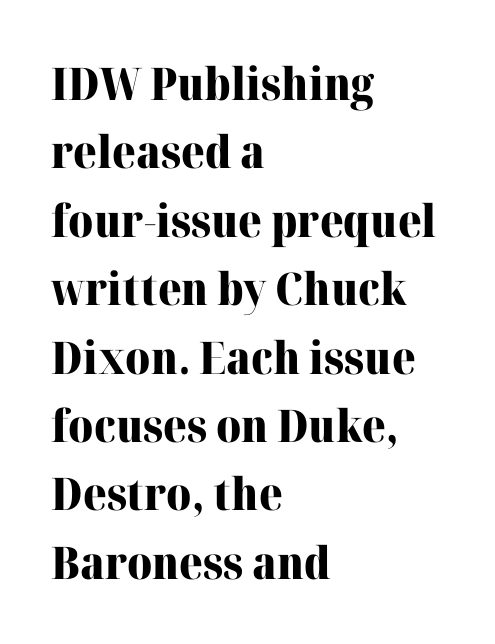
The image shows 45 px heavy serif type, upright; set left-aligned, normal line spacing (1.52x), normal letter spacing, not underlined; high stroke contrast and a medium x-height.
